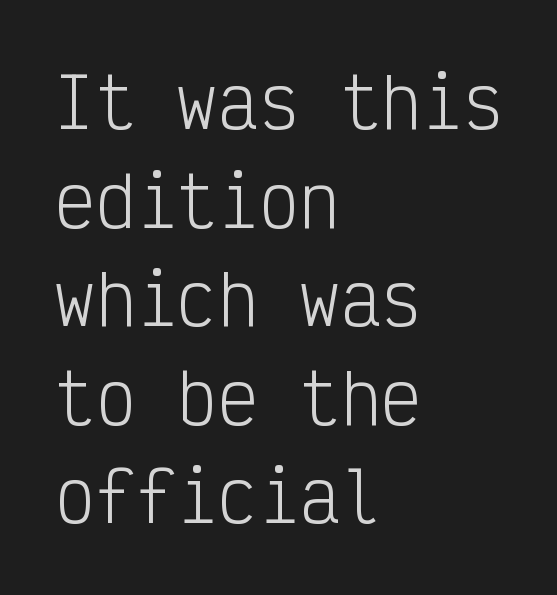
This rendering employs a face without finishing strokes, i.e., a sans-serif. A light-to-regular cut is what we see here. These lines are rendered in a fixed-pitch font. All the whitespace from short lines collects on the right. Do the letters lean? They stand straight.
